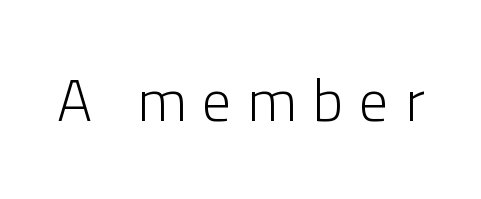
Q: Is the text bold? A: No.
Q: Is the text italic (slanted)? A: No, it is upright.
Q: Is the typeface a serif or a sans-serif typeface? A: Sans-serif.
Q: Is the text underlined? A: No.
Q: Is the spacing between letters normal or unusually wide? A: Unusually wide.
Q: Width (condensed, normal, or wide)? A: Normal.
Q: Stroke contrast? A: Low.
Q: x-height? A: Medium.
Q: Monospaced? A: No.
